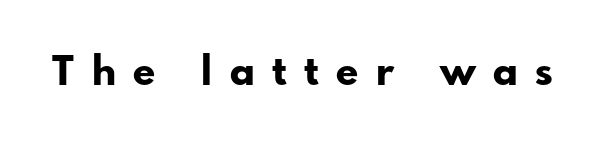
Q: Is the text bold? A: Yes.
Q: Is the text italic (slanted)? A: No, it is upright.
Q: Is the typeface a serif or a sans-serif typeface? A: Sans-serif.
Q: Is the text underlined? A: No.
Q: Is the spacing between letters normal or unusually wide? A: Unusually wide.
Q: Width (condensed, normal, or wide)? A: Normal.
Q: Stroke contrast? A: Low.
Q: x-height? A: Small.
Q: Monospaced? A: No.
